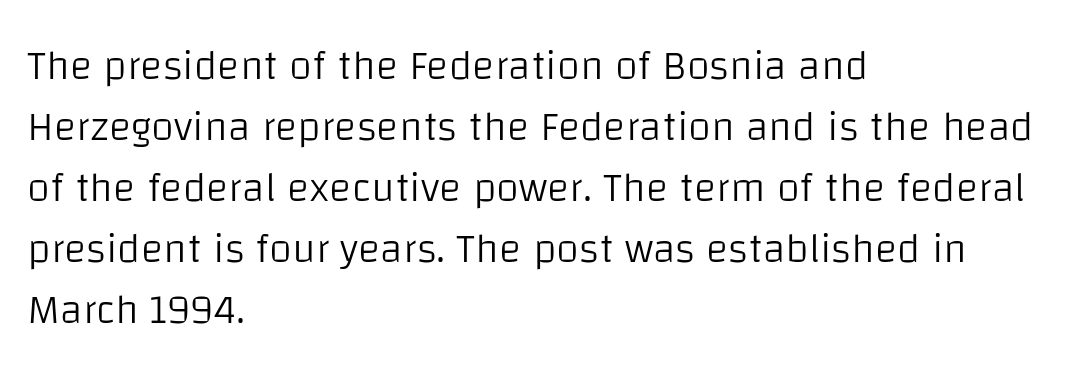
{"serif": "no", "italic": "no", "bold": "no", "weight": "light", "width": "normal", "stroke_contrast": "low", "x_height": "large", "monospaced": "no", "underline": "no", "align": "left", "line_spacing": "normal", "line_spacing_ratio": 1.45, "letter_spacing": "normal", "letter_spacing_em": 0.0, "glyph_px": 42}
